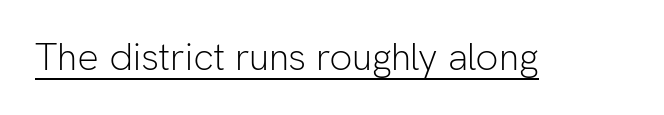
The image shows 38 px light sans-serif type, upright; set normal letter spacing, underlined; low stroke contrast and a medium x-height.
